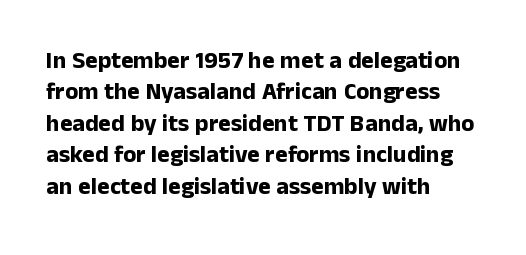
Q: Is the text bold? A: Yes.
Q: Is the text italic (slanted)? A: No, it is upright.
Q: Is the text underlined? A: No.
Q: How is the paragraph aligned? A: Left-aligned.
Q: Is the spacing between letters normal or unusually wide? A: Normal.
Q: Is the spacing between lines tight, normal or loose? A: Normal.
